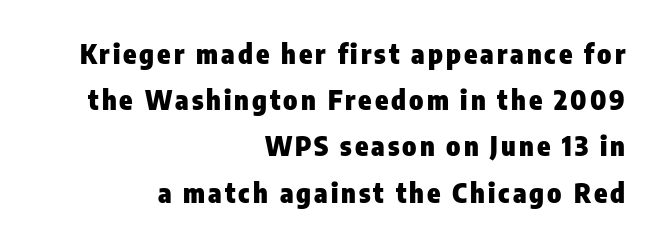
Q: Is the text bold? A: Yes.
Q: Is the text italic (slanted)? A: No, it is upright.
Q: Is the text underlined? A: No.
Q: How is the paragraph aligned? A: Right-aligned.
